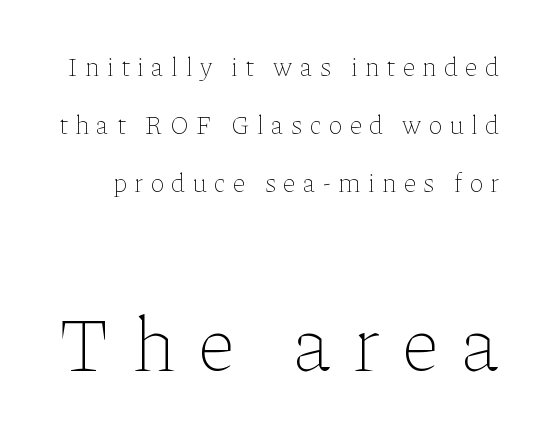
{"italic": "no", "bold": "no", "weight": "thin", "width": "normal", "stroke_contrast": "low", "x_height": "medium", "monospaced": "no", "underline": "no", "line_spacing": "loose", "line_spacing_ratio": 2.24, "letter_spacing": "wide", "letter_spacing_em": 0.29, "larger_block": "second", "size_ratio": 3.0, "glyph_px": 78}
